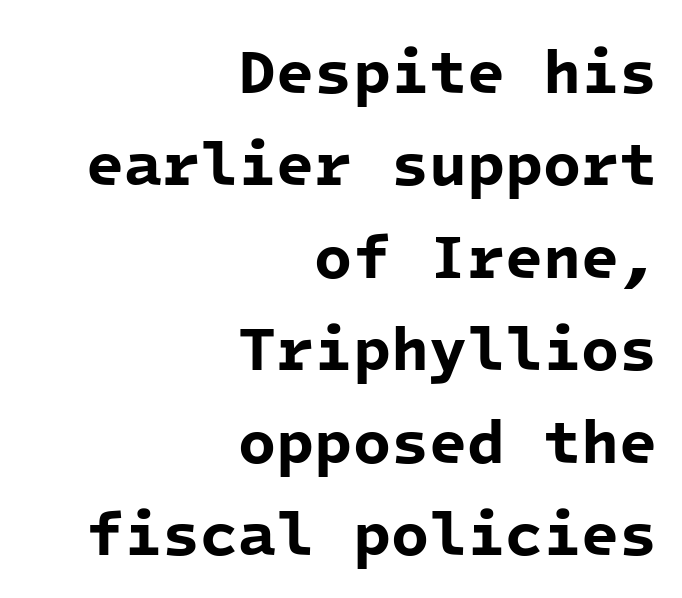
Q: Is the text bold? A: Yes.
Q: Is the typeface a serif or a sans-serif typeface? A: Sans-serif.
Q: Is the text underlined? A: No.
Q: How is the paragraph aligned? A: Right-aligned.
Q: Is the spacing between letters normal or unusually wide? A: Normal.
Q: Is the spacing between lines tight, normal or loose? A: Normal.
Q: Width (condensed, normal, or wide)? A: Normal.
Q: Stroke contrast? A: Low.
Q: x-height? A: Medium.
Q: Monospaced? A: Yes.
